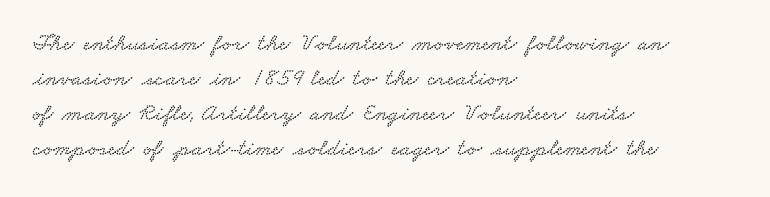
{"underline": "no", "align": "left", "line_spacing": "normal", "line_spacing_ratio": 1.46, "letter_spacing": "normal", "letter_spacing_em": 0.0, "glyph_px": 24}
